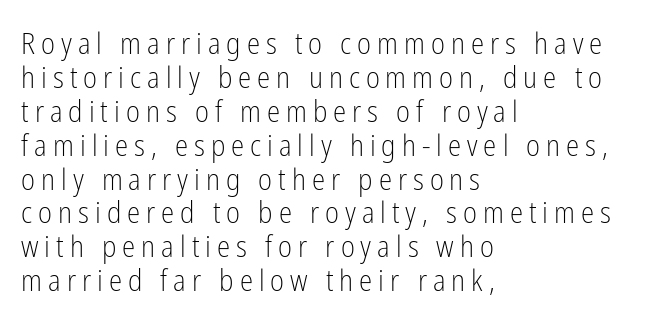
The image shows 30 px light, condensed sans-serif type, upright; set left-aligned, tight line spacing (1.13x), unusually wide letter spacing (+0.2 em), not underlined; low stroke contrast and a medium x-height.
